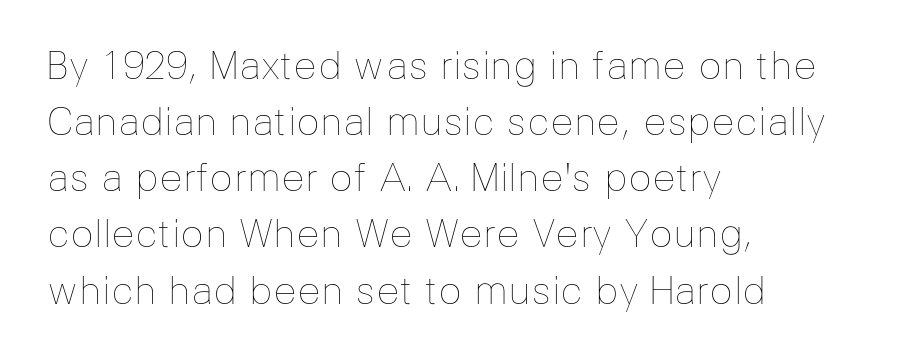
Quick note: interline space is typical. Rendered with straight, roman letterforms. The foot of each line stays bare and open. This sample has the flowing, uneven cadence of proportional lettering.
